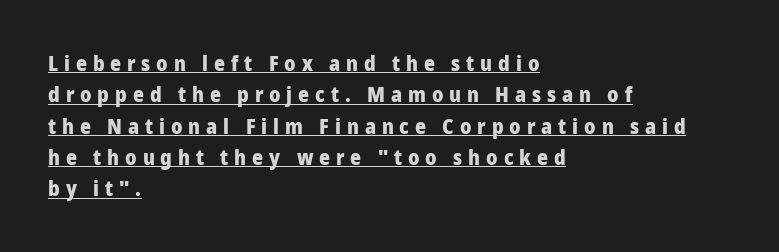
The letterforms stand isolated, each surrounded by extra space. You can tell it's not italic because the verticals are truly vertical. Does the leading feel generous? No, just average. Casual observation: everything's shoved over to the left. Each glyph is drawn with heavy, bold strokes. Underline: present.
